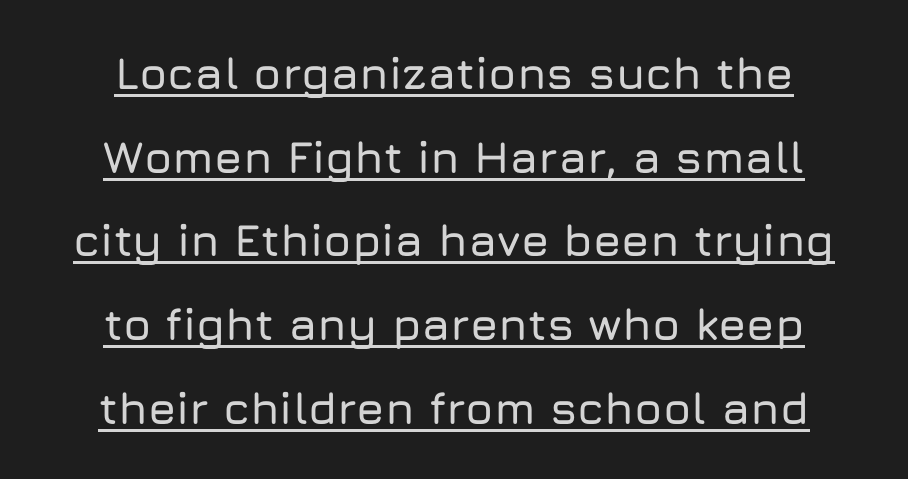
{"serif": "no", "italic": "no", "width": "normal", "stroke_contrast": "low", "x_height": "medium", "monospaced": "no", "underline": "yes", "line_spacing_ratio": 1.86, "letter_spacing": "normal", "letter_spacing_em": 0.0, "glyph_px": 45}
